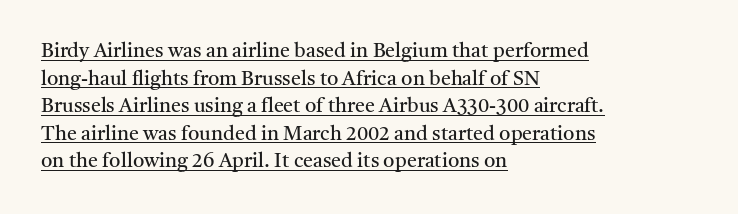
Nope, not italic — everything's standing straight. The strokes carry an ordinary text weight at most. In CSS terms this would be text-align: left. The letters sit at their default tracking, neither squeezed nor spread.
